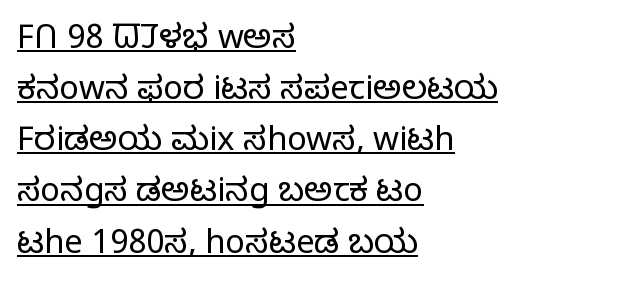
Q: Is the text bold? A: No.
Q: Is the text italic (slanted)? A: No, it is upright.
Q: Is the typeface a serif or a sans-serif typeface? A: Sans-serif.
Q: Is the text underlined? A: Yes.
Q: How is the paragraph aligned? A: Left-aligned.
Q: Is the spacing between letters normal or unusually wide? A: Normal.
Q: Is the spacing between lines tight, normal or loose? A: Normal.
Q: Width (condensed, normal, or wide)? A: Normal.
Q: Stroke contrast? A: Low.
Q: x-height? A: Medium.
Q: Monospaced? A: No.
